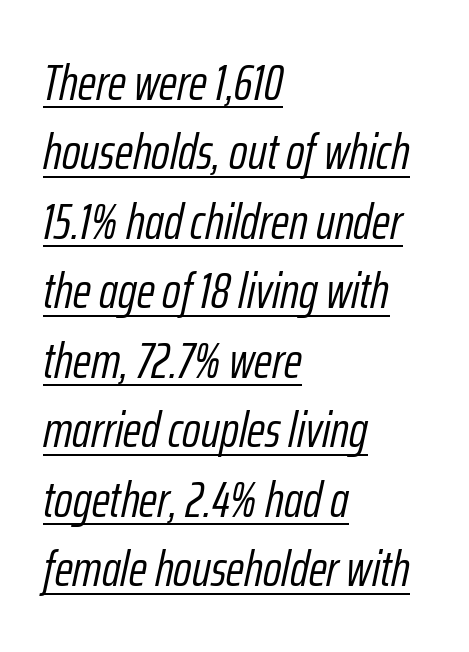
Q: Is the text bold? A: No.
Q: Is the text italic (slanted)? A: Yes, it leans right by about 12 degrees.
Q: Is the text underlined? A: Yes.
Q: How is the paragraph aligned? A: Left-aligned.
Q: Is the spacing between letters normal or unusually wide? A: Normal.
Q: Is the spacing between lines tight, normal or loose? A: Normal.
Q: Width (condensed, normal, or wide)? A: Condensed.
Q: Stroke contrast? A: Low.
Q: x-height? A: Medium.
Q: Monospaced? A: No.
